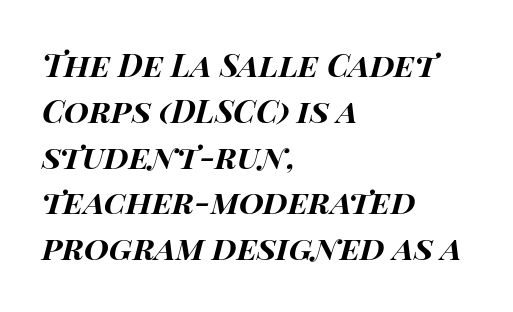
Has an underline been added? It has not. The axis of the letterforms is tilted away from vertical. Stroke thickness is high; the sample reads as a true bold. Each new line begins a customary step beneath the previous one. Alignment: flush left.
